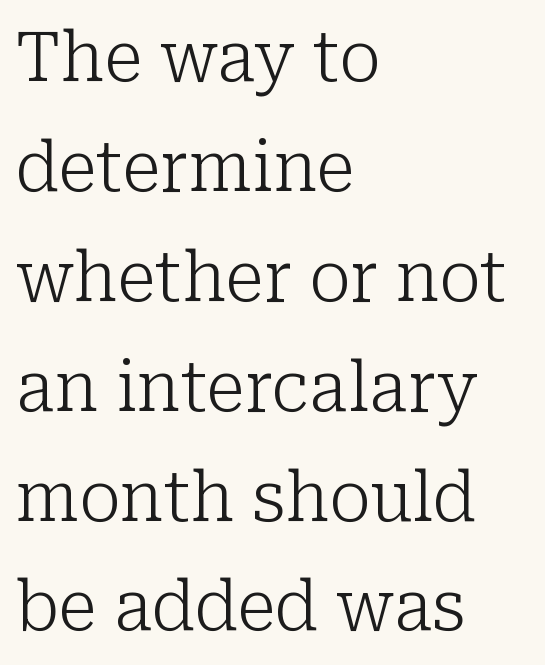
The image shows 70 px light serif type, upright; set left-aligned, normal line spacing (1.57x), normal letter spacing, not underlined; low stroke contrast and a medium x-height.
